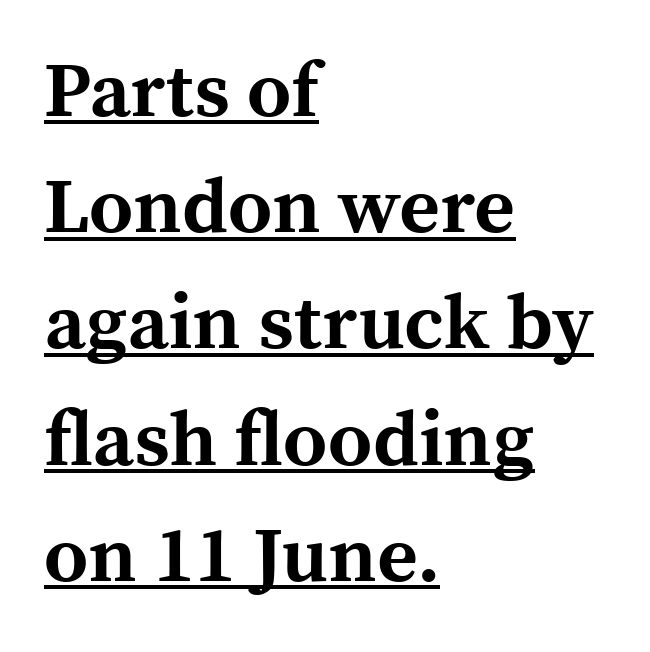
This sample uses a serif face. Heft: maximum for text — a bold. How would I describe the line gaps? Plain and ordinary. A typesetter would call this zero additional tracking. This is roman type, the default non-slanted kind.
